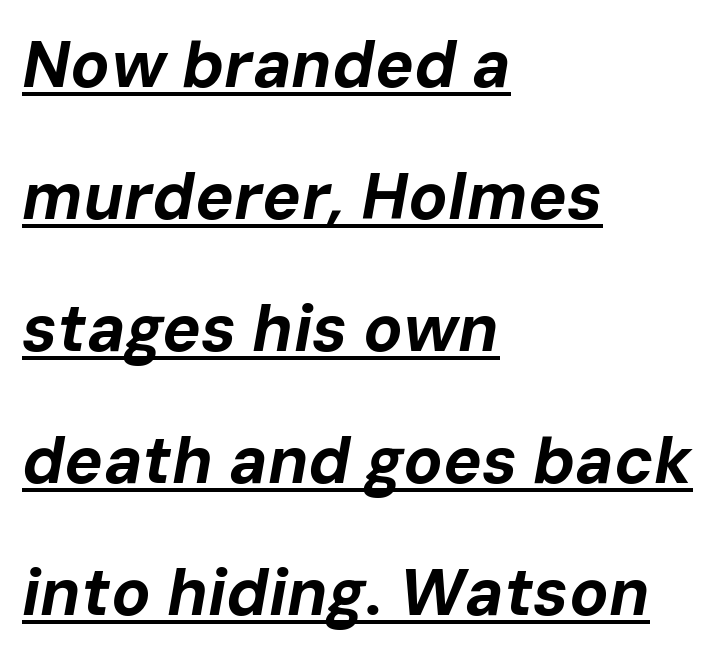
Q: Is the text bold? A: Yes.
Q: Is the text italic (slanted)? A: Yes, it leans right by about 10 degrees.
Q: Is the text underlined? A: Yes.
Q: How is the paragraph aligned? A: Left-aligned.
Q: Is the spacing between letters normal or unusually wide? A: Normal.
Q: Is the spacing between lines tight, normal or loose? A: Loose.
Q: Width (condensed, normal, or wide)? A: Normal.
Q: Stroke contrast? A: Low.
Q: x-height? A: Medium.
Q: Monospaced? A: No.
